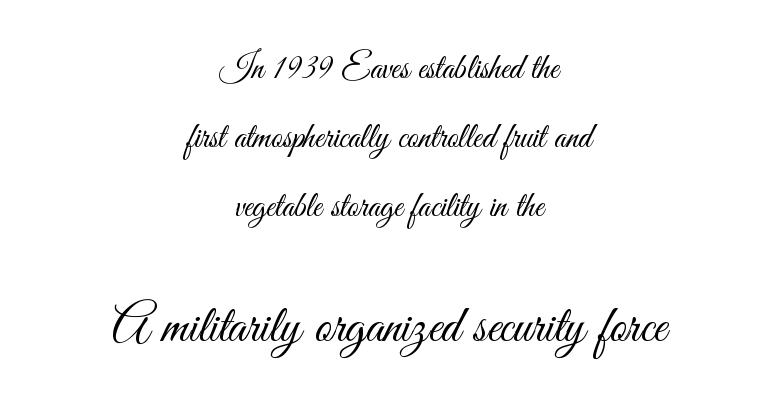
This rendering leaves character spacing at its baseline value. No feet cap the strokes, marking this as sans-serif type. Leading is clearly above the norm, producing a sparse column. The characters are drawn with everyday or finer stroke widths.
